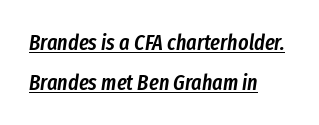
The image shows 22 px text type, italic (leaning right); set left-aligned, line spacing 1.8x, normal letter spacing, underlined.
